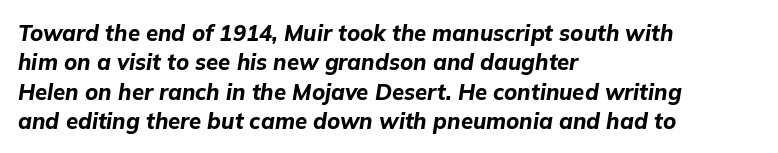
{"italic": "yes", "lean": "right", "slant_degrees": 9, "bold": "yes", "underline": "no", "align": "left", "line_spacing": "normal", "line_spacing_ratio": 1.33, "letter_spacing": "normal", "letter_spacing_em": 0.0, "glyph_px": 22}
